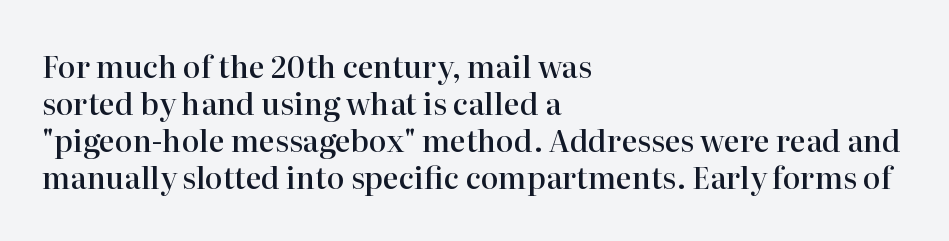
Words float on clear page, feet unadorned. This is serif lettering, the kind often seen in printed books. Is the letter spacing exaggerated? No — it looks like the ordinary default. The typesetter chose a ragged-right arrangement here. Its strokes are somewhat broadened, the hallmark of semibold type.
